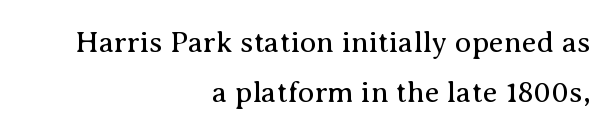
The image shows 30 px regular-weight serif type, upright; set right-aligned, normal line spacing (1.68x), normal letter spacing, not underlined; medium stroke contrast and a medium x-height.
